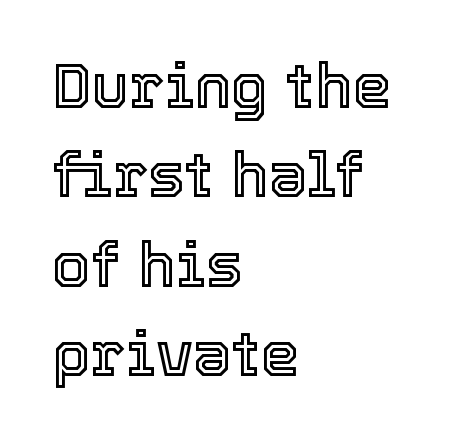
Think of a printed novel: that variable character pitch is what you see here. A typesetter would mark this as roman, not italic. This block has exactly the height ordinary leading produces. Visually the block forms a straight wall on the left and a jagged coastline on the right. Each row of text sits above clean, open space.
